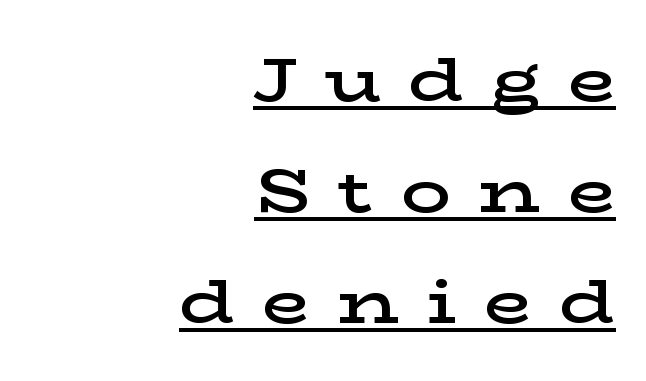
The image shows 62 px semibold, wide serif type, upright; set right-aligned, line spacing 1.79x, unusually wide letter spacing (+0.44 em), underlined; low stroke contrast and a medium x-height.
